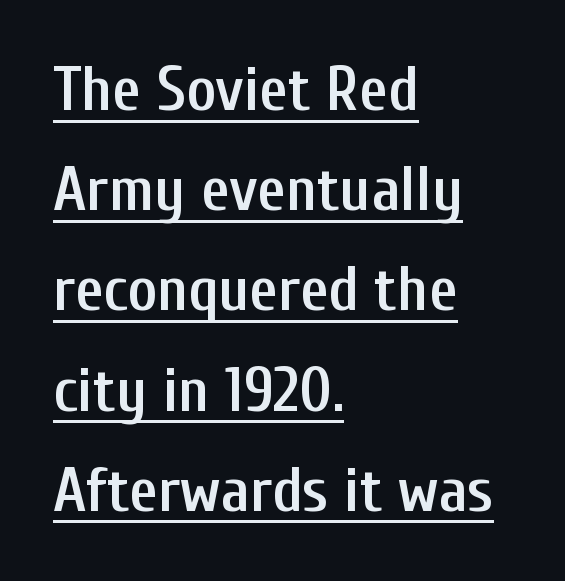
{"serif": "no", "italic": "no", "bold": "semi", "weight": "semibold", "width": "condensed", "stroke_contrast": "low", "x_height": "medium", "monospaced": "no", "underline": "yes", "align": "left", "line_spacing": "normal", "line_spacing_ratio": 1.59, "letter_spacing": "normal", "letter_spacing_em": 0.0, "glyph_px": 63}
